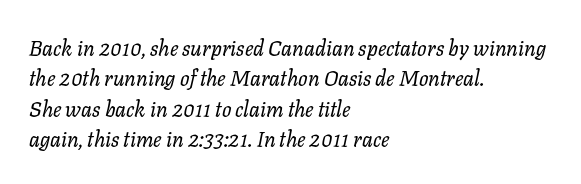
{"italic": "yes", "lean": "right", "slant_degrees": 11, "bold": "no", "underline": "no", "align": "left", "line_spacing": "normal", "line_spacing_ratio": 1.45, "letter_spacing": "normal", "letter_spacing_em": 0.0, "glyph_px": 21}
